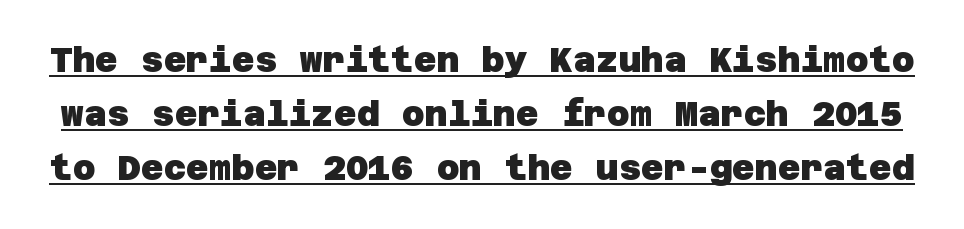
Tracking value appears to be zero — textbook default spacing. Is this a sans? Yes — the strokes have no serifs. The characters look thick and weighty, a clear bold. Evenly set lines give the paragraph a standard silhouette.
